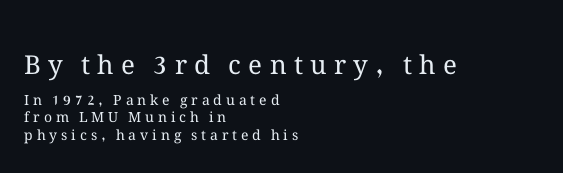
{"italic": "no", "bold": "no", "underline": "no", "align": "left", "line_spacing": "normal", "line_spacing_ratio": 1.26, "letter_spacing": "wide", "letter_spacing_em": 0.28, "larger_block": "first", "size_ratio": 1.86, "glyph_px": 26}
